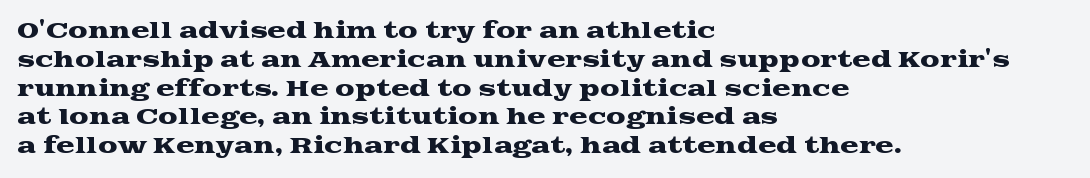
Q: Is the text italic (slanted)? A: No, it is upright.
Q: Is the text underlined? A: No.
Q: How is the paragraph aligned? A: Left-aligned.
Q: Is the spacing between letters normal or unusually wide? A: Normal.
Q: Is the spacing between lines tight, normal or loose? A: Normal.
